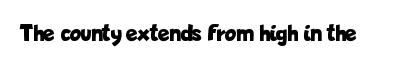
What stands out about the letter spacing? Nothing — it is the standard amount. Upright lettering throughout. Bold? Absolutely — the strokes are thick and heavy. The glyphs are unaccompanied by any horizontal stroke below them.
